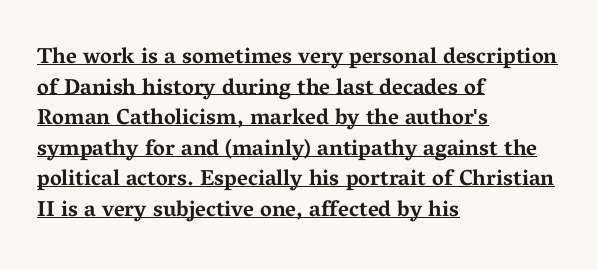
Q: Is the text bold? A: Yes.
Q: Is the text italic (slanted)? A: No, it is upright.
Q: Is the text underlined? A: Yes.
Q: How is the paragraph aligned? A: Left-aligned.
Q: Is the spacing between letters normal or unusually wide? A: Normal.
Q: Is the spacing between lines tight, normal or loose? A: Normal.
